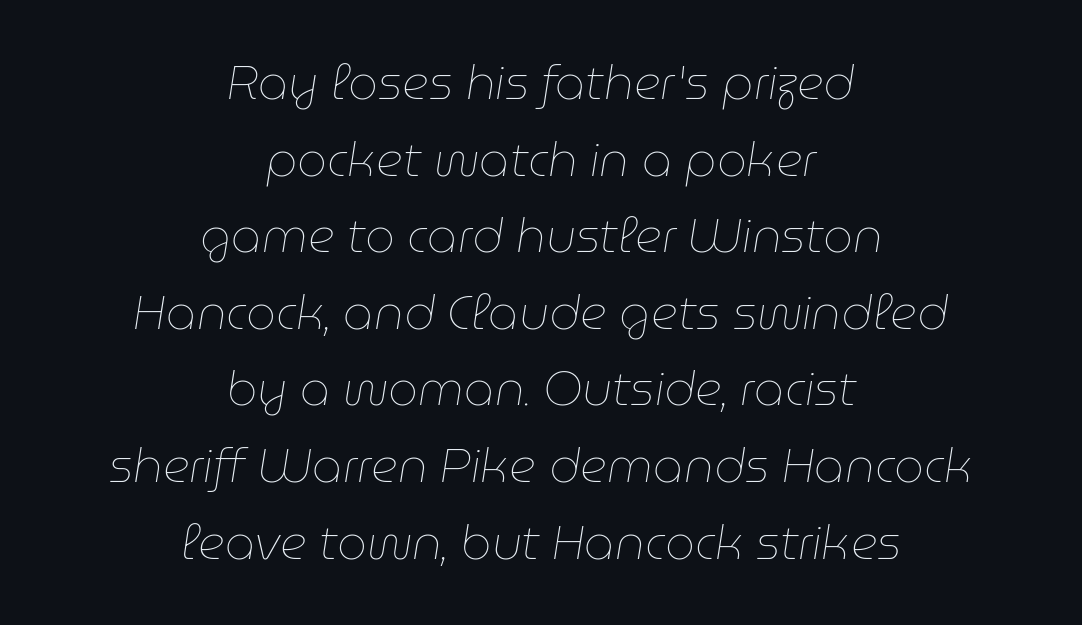
Q: Is the text bold? A: No.
Q: Is the text italic (slanted)? A: Yes, it leans right by about 9 degrees.
Q: Is the text underlined? A: No.
Q: How is the paragraph aligned? A: Centered.
Q: Is the spacing between letters normal or unusually wide? A: Normal.
Q: Is the spacing between lines tight, normal or loose? A: Normal.
Q: Width (condensed, normal, or wide)? A: Normal.
Q: Stroke contrast? A: Low.
Q: x-height? A: Medium.
Q: Monospaced? A: No.
